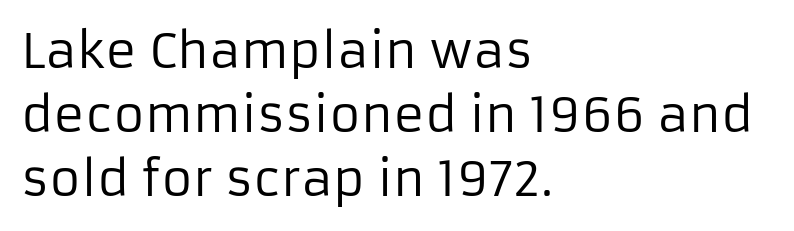
The image shows 48 px regular-weight sans-serif type, upright; set left-aligned, normal line spacing (1.33x), normal letter spacing, not underlined; low stroke contrast and a medium x-height.
